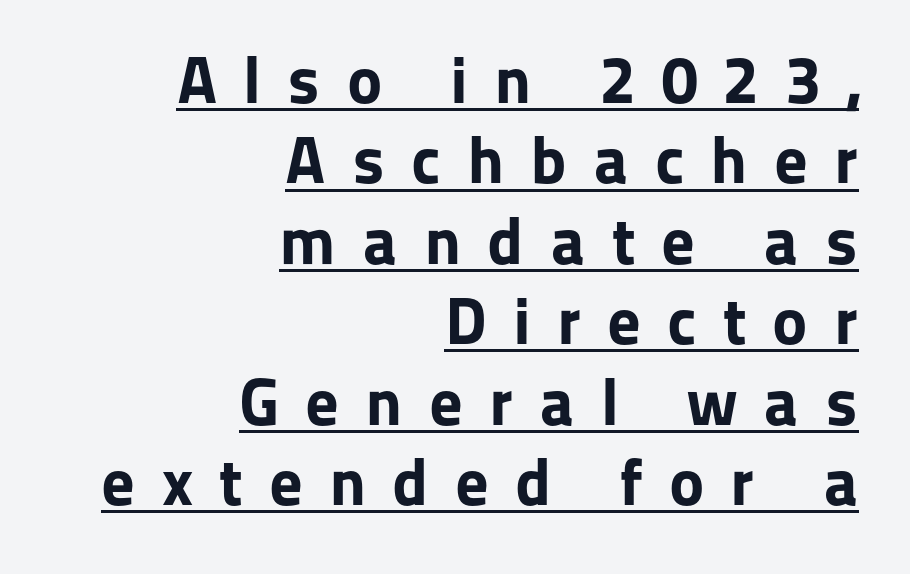
The compositor pushed each line to the right boundary. These lines are composed in type without serifs. What weight is shown? A full bold with thick strokes. What stands out about the letter spacing? Its width — letters are far apart. Upright lettering throughout.
